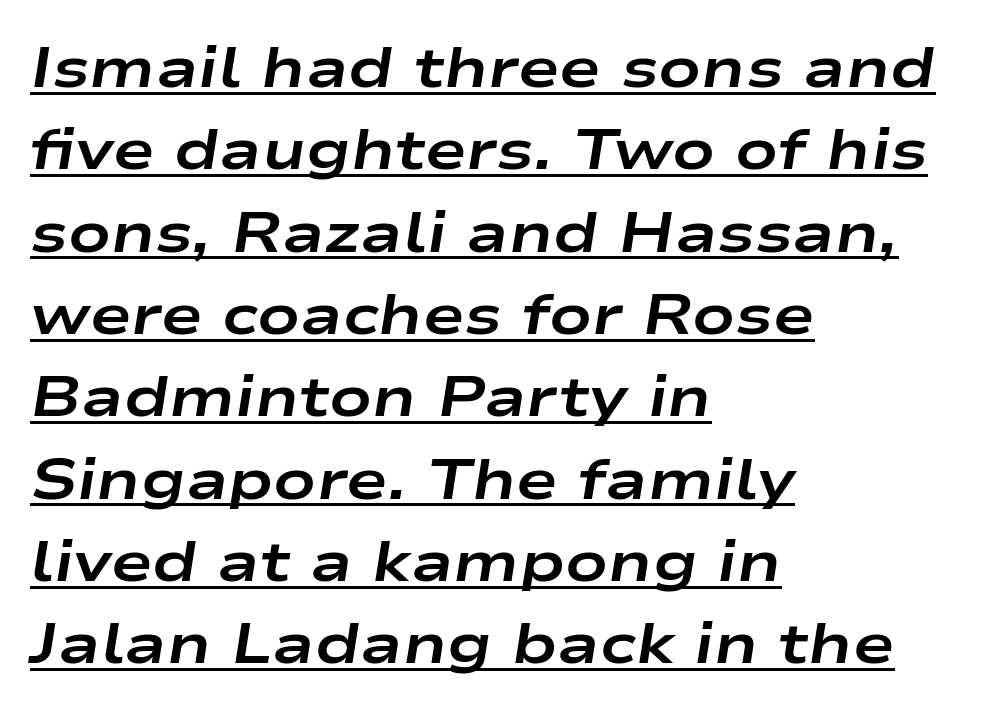
{"italic": "yes", "lean": "right", "slant_degrees": 9, "bold": "yes", "weight": "bold", "width": "wide", "stroke_contrast": "low", "x_height": "medium", "monospaced": "no", "underline": "yes", "align": "left", "line_spacing": "normal", "line_spacing_ratio": 1.47, "letter_spacing": "normal", "letter_spacing_em": 0.0, "glyph_px": 56}
